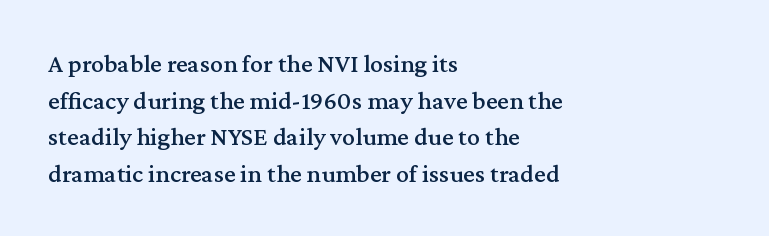
Here the glyphs are tracked normally, forming tight word shapes. Upright lettering throughout. Underline: absent. The lines are quadded left.
